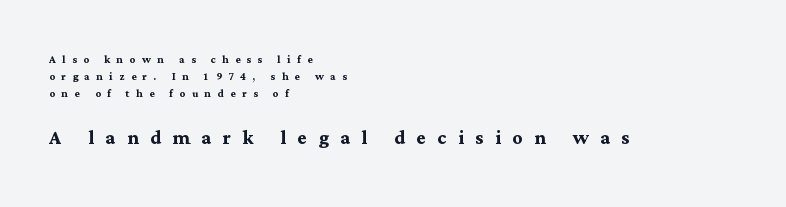
A bare baseline throughout the passage. The typesetter chose a ragged-right arrangement here. Strong, thick strokes mark this as bold type. Block two is the big one; block one sits smaller above it. The letters stand straight up with perfectly vertical stems.
